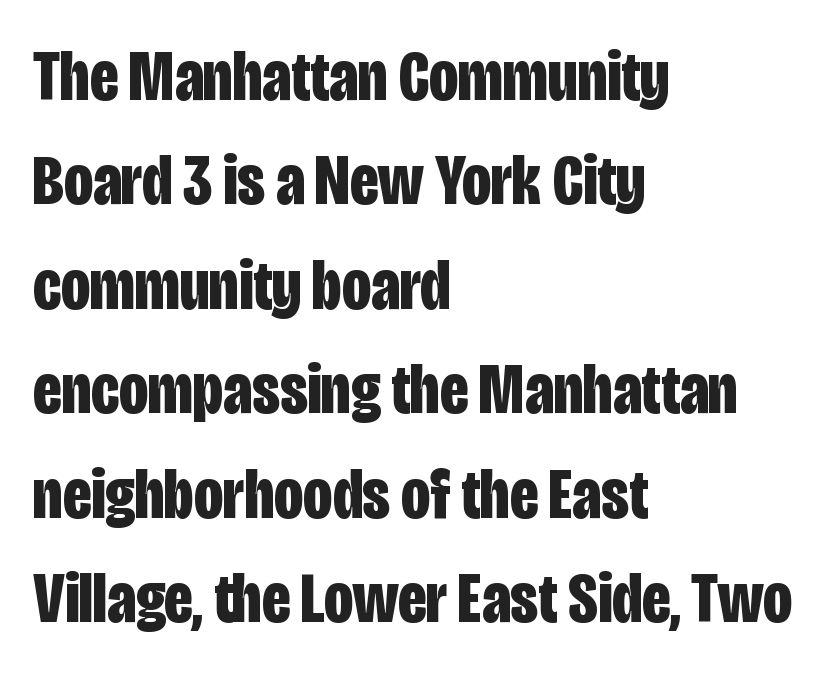
{"serif": "no", "italic": "no", "bold": "yes", "weight": "bold", "width": "condensed", "stroke_contrast": "low", "x_height": "large", "monospaced": "no", "underline": "no", "align": "left", "line_spacing": "normal", "line_spacing_ratio": 1.45, "letter_spacing": "normal", "letter_spacing_em": 0.0, "glyph_px": 72}
